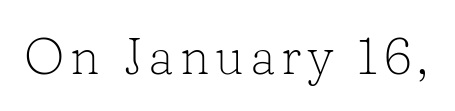
No word sits above an underline. A typesetter would call this proportional, since set widths differ per character. No heavy texture on the line: the type isn't bold. The typography opts for an upright posture over an oblique one. This is serif lettering, the kind often seen in printed books.
